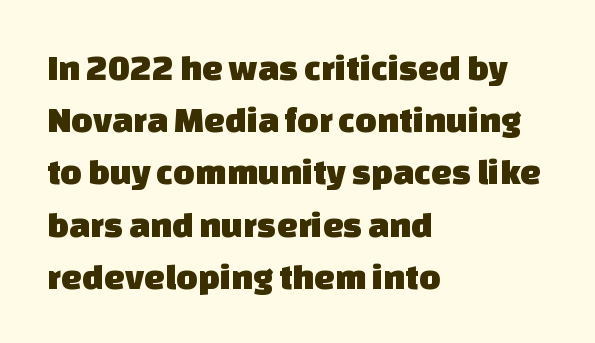
The text block is weighted toward the left margin, trailing off unevenly rightward. Compared with typical paragraphs, the rows here are spaced about the same. The passage shown has conventional tracking throughout. Glance below the letters and you will spot only blank space. Spacing verdict: proportional, widths tailored to each character. This is sans-serif lettering, the kind often seen on screens and signage.
